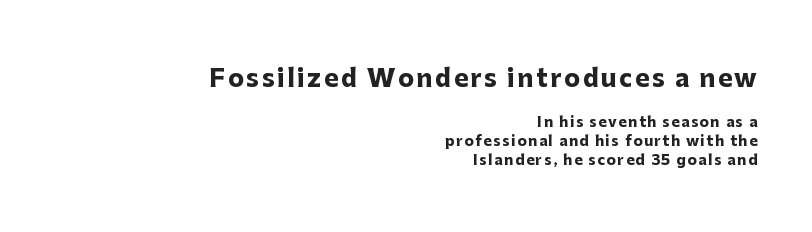
{"italic": "no", "bold": "yes", "underline": "no", "align": "right", "line_spacing": "normal", "line_spacing_ratio": 1.39, "larger_block": "first", "size_ratio": 1.71, "glyph_px": 24}
